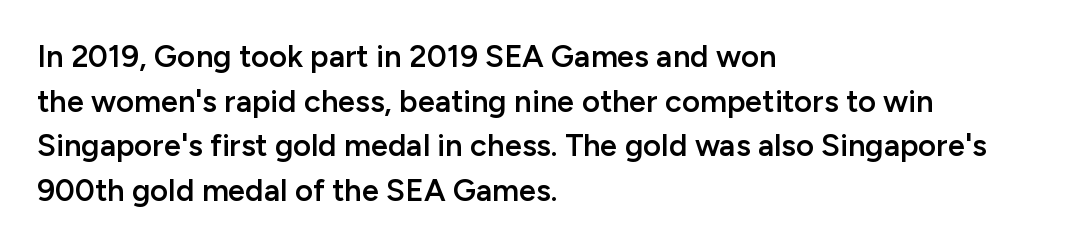
Q: Is the text bold? A: Semi-bold.
Q: Is the text italic (slanted)? A: No, it is upright.
Q: Is the typeface a serif or a sans-serif typeface? A: Sans-serif.
Q: Is the text underlined? A: No.
Q: How is the paragraph aligned? A: Left-aligned.
Q: Is the spacing between letters normal or unusually wide? A: Normal.
Q: Is the spacing between lines tight, normal or loose? A: Normal.
Q: Width (condensed, normal, or wide)? A: Normal.
Q: Stroke contrast? A: Low.
Q: x-height? A: Medium.
Q: Monospaced? A: No.
